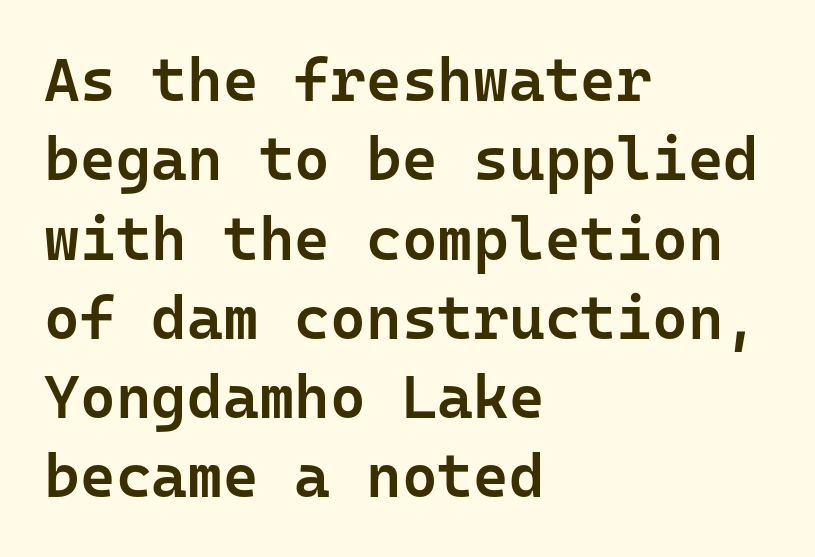
{"serif": "no", "italic": "no", "bold": "semi", "weight": "semibold", "width": "normal", "stroke_contrast": "low", "x_height": "medium", "monospaced": "yes", "underline": "no", "align": "left", "line_spacing": "normal", "line_spacing_ratio": 1.3, "letter_spacing": "normal", "letter_spacing_em": 0.0, "glyph_px": 61}
